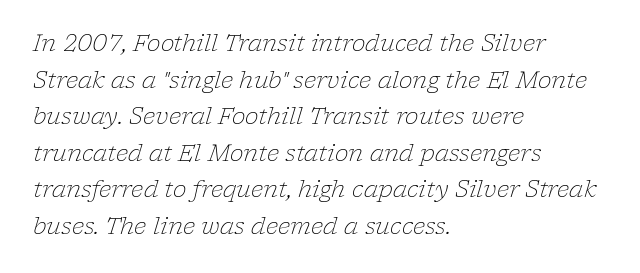
The font's italic variant was chosen for this text. Look at the tracking — it's just the regular setting, nothing added. Weight: not bold — regular or lighter. Quick note: underline off.
